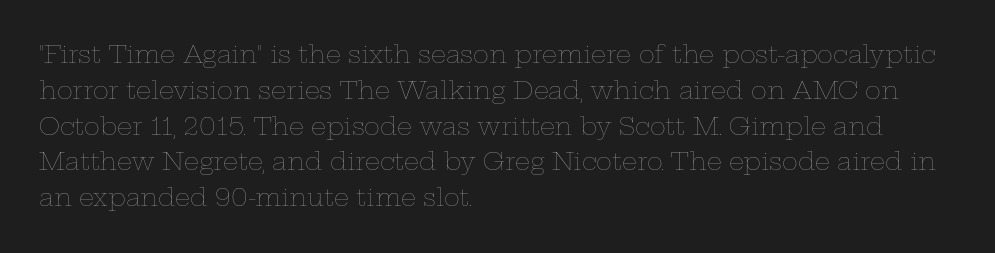
The setting favours the left margin, as ordinary paragraphs usually do. Upright lettering throughout. Letter spacing: default. No chunkiness to these letters — they're not bold.
